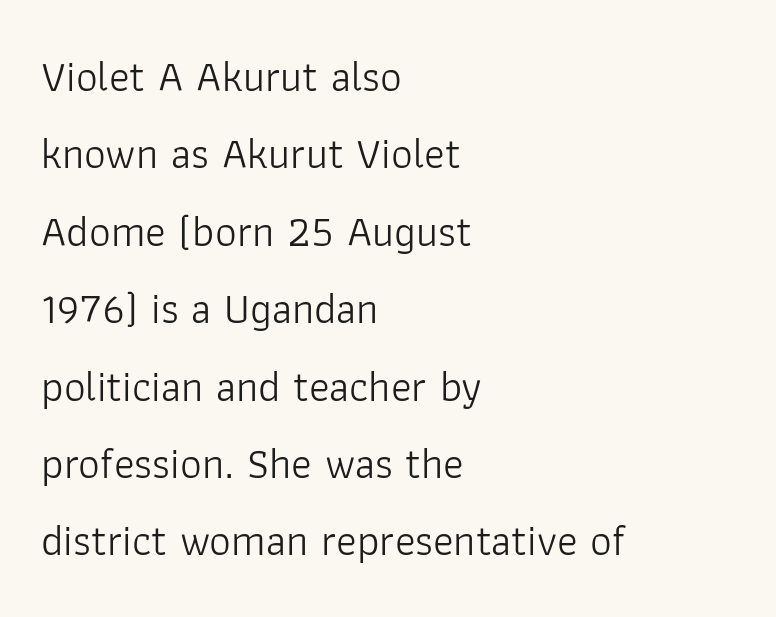
The image shows 43 px light sans-serif type, upright; set left-aligned, line spacing 1.8x, normal letter spacing, not underlined; low stroke contrast and a medium x-height.
